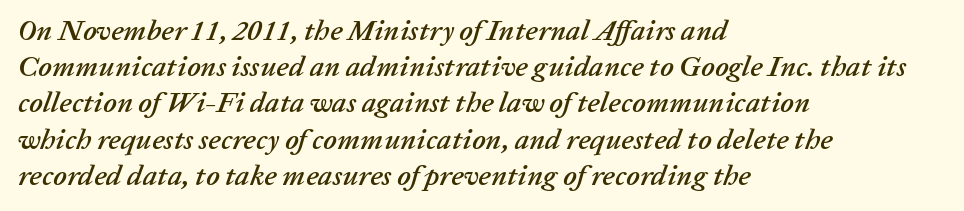
Q: Is the text italic (slanted)? A: Yes, it leans right by about 20 degrees.
Q: Is the text underlined? A: No.
Q: How is the paragraph aligned? A: Left-aligned.
Q: Is the spacing between letters normal or unusually wide? A: Normal.
Q: Is the spacing between lines tight, normal or loose? A: Normal.
Q: Width (condensed, normal, or wide)? A: Normal.
Q: Stroke contrast? A: Low.
Q: x-height? A: Medium.
Q: Monospaced? A: No.
